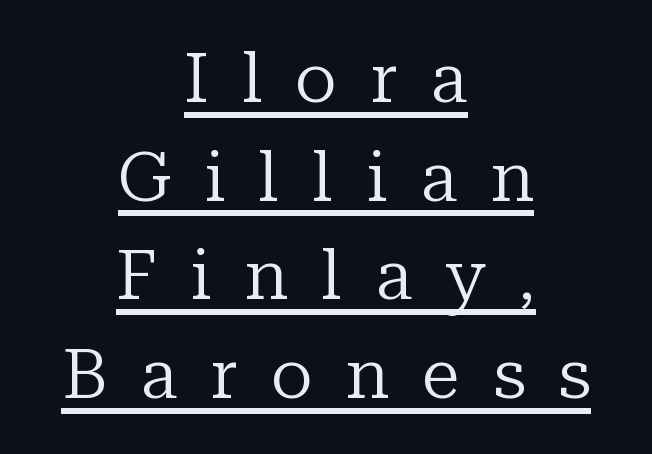
The setting favours the middle, as headings and verse often do. Character widths vary here, with narrow letters taking less room than wide ones. No letter is thick-stroked: the sample isn't bold. Caption: expanded tracking, letters set apart. Posture: upright roman. Observe the serifs anchoring each vertical stroke in this sample.
